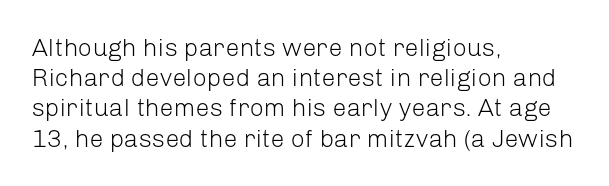
Q: Is the text bold? A: No.
Q: Is the text italic (slanted)? A: No, it is upright.
Q: Is the text underlined? A: No.
Q: How is the paragraph aligned? A: Left-aligned.
Q: Is the spacing between letters normal or unusually wide? A: Normal.
